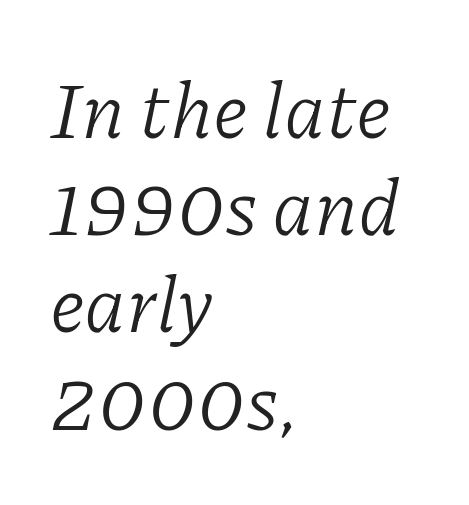
Summary of weight: not heavy and not bold. A student would call this left alignment; a typographer would say flush left, rag right. Is the type slanted? Yes — the strokes lean at a clear angle. Beneath every word, the page is bare. You can tell from the footed stems that serif type was used.
